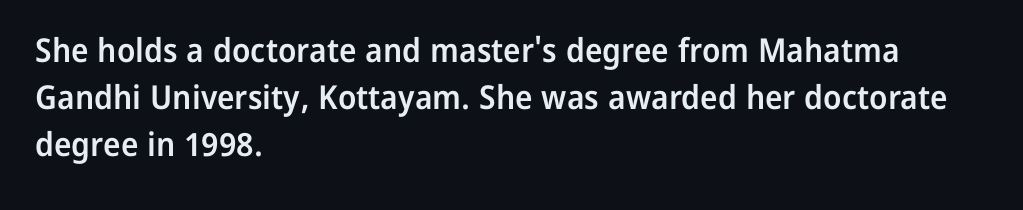
{"serif": "no", "italic": "no", "bold": "semi", "weight": "semibold", "width": "normal", "stroke_contrast": "low", "x_height": "medium", "monospaced": "no", "underline": "no", "align": "left", "line_spacing": "normal", "line_spacing_ratio": 1.43, "letter_spacing": "normal", "letter_spacing_em": 0.0, "glyph_px": 33}
